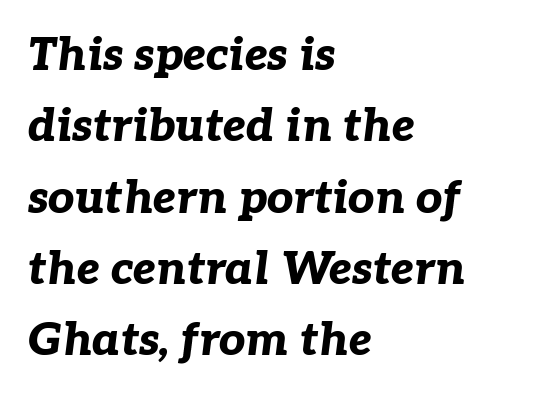
The image shows 46 px bold type, italic (leaning right); set left-aligned, normal line spacing (1.55x), normal letter spacing, not underlined; low stroke contrast and a medium x-height.
